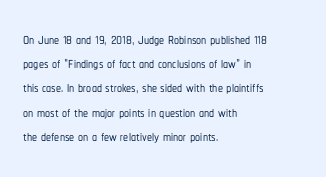
Q: Is the text italic (slanted)? A: No, it is upright.
Q: Is the text underlined? A: No.
Q: How is the paragraph aligned? A: Left-aligned.
Q: Is the spacing between letters normal or unusually wide? A: Normal.
